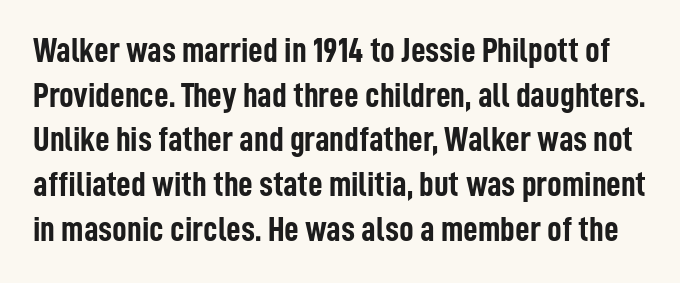
Q: Is the text bold? A: Yes.
Q: Is the text italic (slanted)? A: No, it is upright.
Q: Is the typeface a serif or a sans-serif typeface? A: Sans-serif.
Q: Is the text underlined? A: No.
Q: Is the spacing between letters normal or unusually wide? A: Normal.
Q: Width (condensed, normal, or wide)? A: Condensed.
Q: Stroke contrast? A: Low.
Q: x-height? A: Medium.
Q: Monospaced? A: No.
